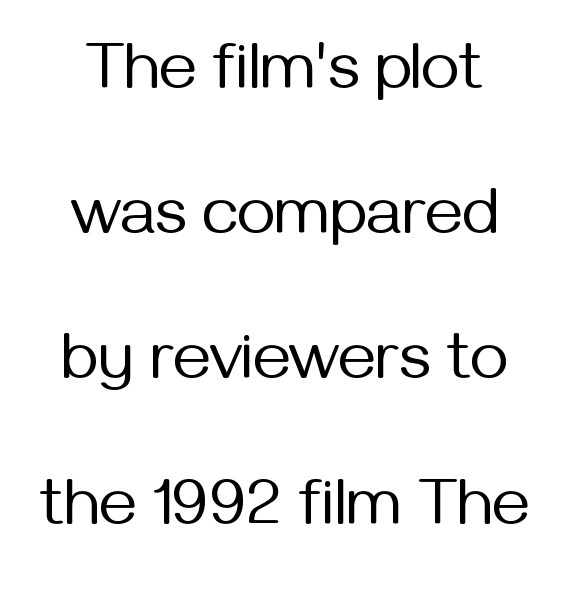
Short note: letters normally spaced. Stroke terminals: plain, sans-serif. Spacing verdict: proportional, widths tailored to each character. Descender tails drop into unmarked territory. Does the leading feel generous? Absolutely, it's lavish. Weight class: somewhere from thin through regular.
